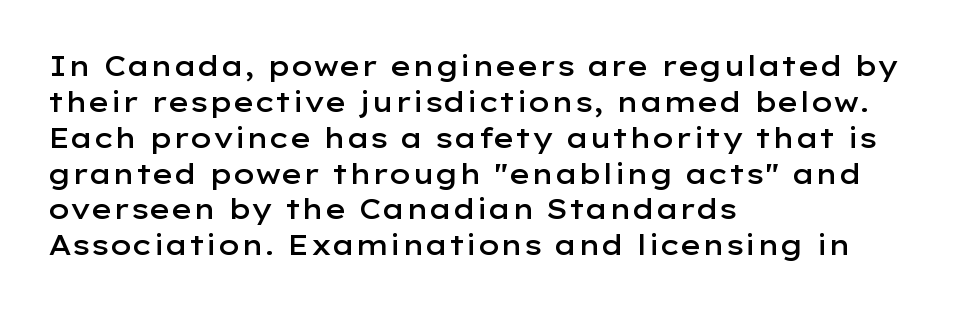
Q: Is the text bold? A: Semi-bold.
Q: Is the text italic (slanted)? A: No, it is upright.
Q: Is the typeface a serif or a sans-serif typeface? A: Sans-serif.
Q: Is the text underlined? A: No.
Q: How is the paragraph aligned? A: Left-aligned.
Q: Is the spacing between letters normal or unusually wide? A: Normal.
Q: Is the spacing between lines tight, normal or loose? A: Normal.
Q: Width (condensed, normal, or wide)? A: Wide.
Q: Stroke contrast? A: Low.
Q: x-height? A: Medium.
Q: Monospaced? A: No.
